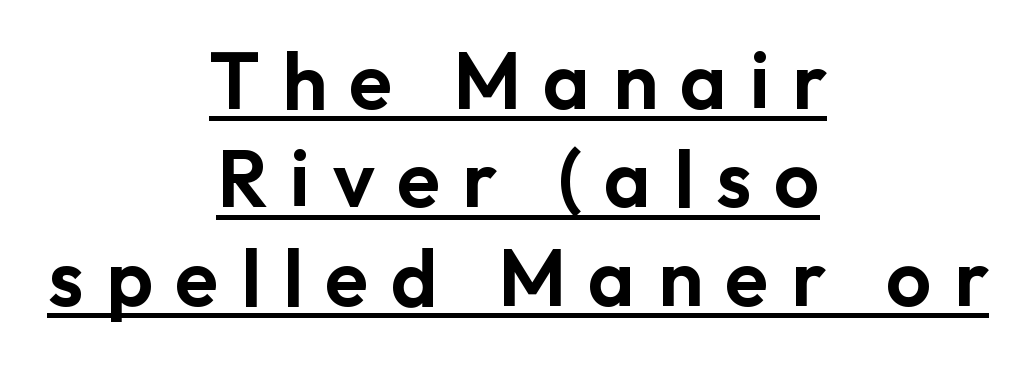
Do the characters align in a grid? No, the font is proportional. The compositor balanced each line on the midline. Does a line run under the words? Yes, clearly. The horizontal fit of the characters is loose and conspicuously gappy. Check where the strokes stop: nothing finishes them off — pure sans.
